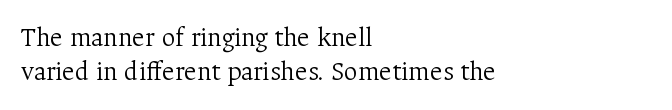
Q: Is the text bold? A: No.
Q: Is the text italic (slanted)? A: No, it is upright.
Q: Is the text underlined? A: No.
Q: How is the paragraph aligned? A: Left-aligned.
Q: Is the spacing between letters normal or unusually wide? A: Normal.
Q: Is the spacing between lines tight, normal or loose? A: Normal.
